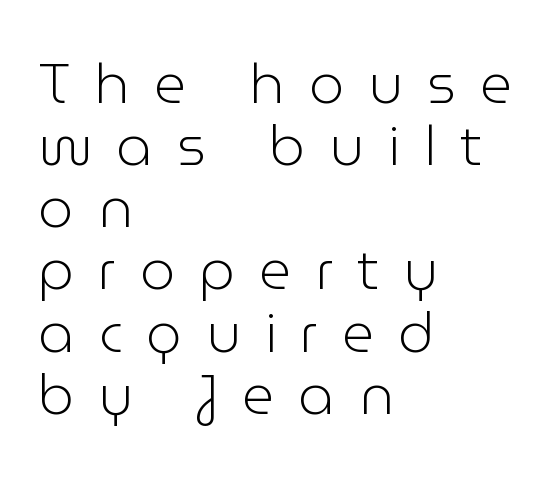
Stem width sits at or under what a default text font uses. The rendering anchors every line to the left-hand side. Beneath every word, the page is bare. Each word looks stretched out because of the extra space between its letters.
